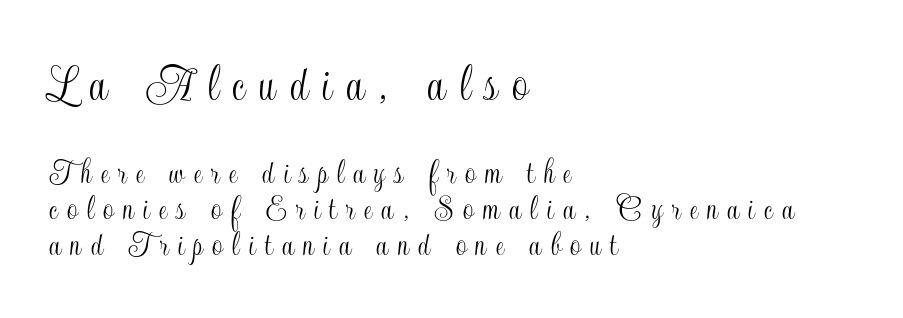
{"width": "condensed", "x_height": "small", "monospaced": "no", "underline": "no", "align": "left", "line_spacing": "tight", "line_spacing_ratio": 0.98, "letter_spacing": "wide", "letter_spacing_em": 0.25, "larger_block": "first", "size_ratio": 1.51, "glyph_px": 56}
